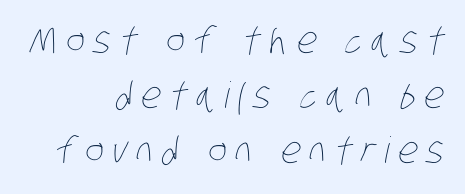
Q: Is the text bold? A: No.
Q: Is the text underlined? A: No.
Q: How is the paragraph aligned? A: Right-aligned.
Q: Is the spacing between letters normal or unusually wide? A: Unusually wide.
Q: Is the spacing between lines tight, normal or loose? A: Normal.
Q: Width (condensed, normal, or wide)? A: Condensed.
Q: Stroke contrast? A: Low.
Q: x-height? A: Large.
Q: Monospaced? A: No.
